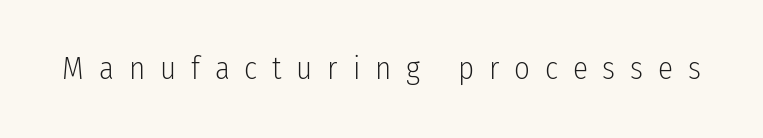
Q: Is the text bold? A: No.
Q: Is the text italic (slanted)? A: No, it is upright.
Q: Is the typeface a serif or a sans-serif typeface? A: Sans-serif.
Q: Is the text underlined? A: No.
Q: Is the spacing between letters normal or unusually wide? A: Unusually wide.
Q: Width (condensed, normal, or wide)? A: Condensed.
Q: Stroke contrast? A: Low.
Q: x-height? A: Medium.
Q: Monospaced? A: No.
